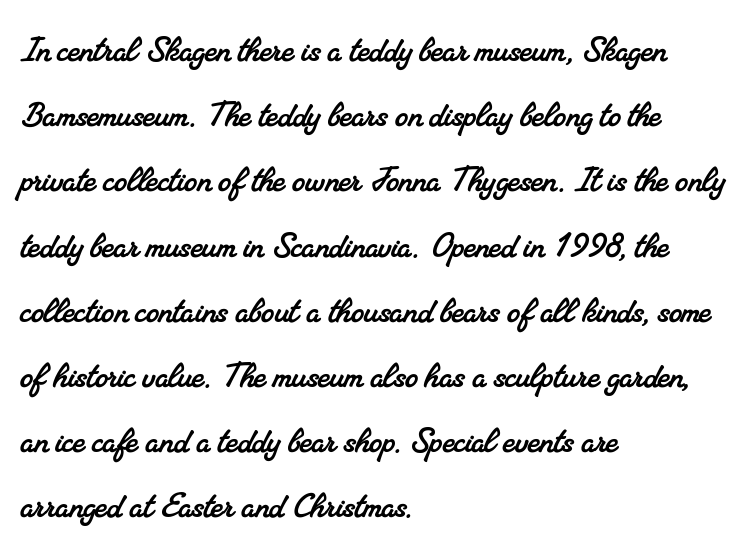
The image shows 41 px serif type; set left-aligned, normal line spacing (1.59x), normal letter spacing, not underlined; medium stroke contrast and a small x-height.
